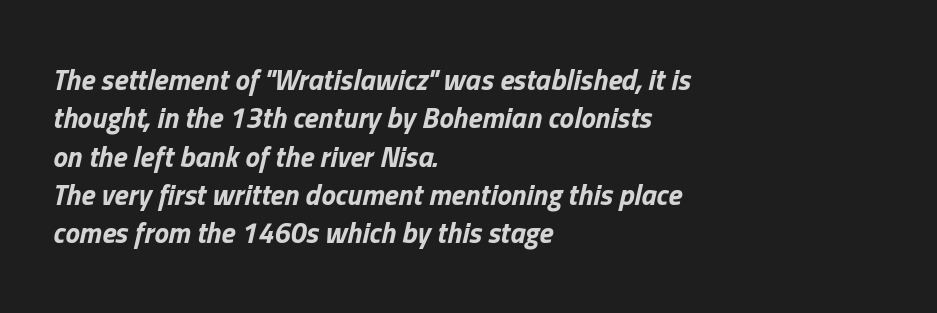
Proportional: the letters do not fall into vertical columns. A classic flush-left, rag-right setting is used for this passage. Students, note that the glyphs here touch the page at normal intervals. Descender tails drop into unmarked territory.
